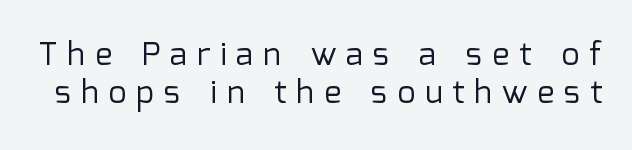
{"serif": "no", "italic": "no", "bold": "no", "weight": "regular", "width": "normal", "stroke_contrast": "low", "x_height": "medium", "monospaced": "no", "underline": "no", "line_spacing_ratio": 1.18, "letter_spacing": "wide", "letter_spacing_em": 0.31, "glyph_px": 32}
